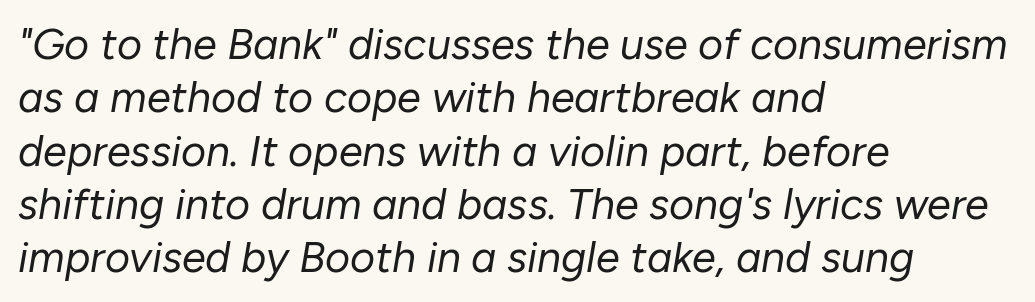
Q: Is the text bold? A: No.
Q: Is the text italic (slanted)? A: Yes, it leans right by about 10 degrees.
Q: Is the text underlined? A: No.
Q: How is the paragraph aligned? A: Left-aligned.
Q: Is the spacing between letters normal or unusually wide? A: Normal.
Q: Width (condensed, normal, or wide)? A: Normal.
Q: Stroke contrast? A: Low.
Q: x-height? A: Medium.
Q: Monospaced? A: No.
